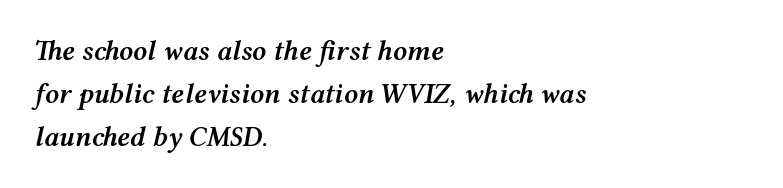
Q: Is the text bold? A: Semi-bold.
Q: Is the text italic (slanted)? A: Yes, it leans right by about 12 degrees.
Q: Is the text underlined? A: No.
Q: How is the paragraph aligned? A: Left-aligned.
Q: Is the spacing between letters normal or unusually wide? A: Normal.
Q: Is the spacing between lines tight, normal or loose? A: Normal.
Q: Width (condensed, normal, or wide)? A: Wide.
Q: Stroke contrast? A: Medium.
Q: x-height? A: Medium.
Q: Monospaced? A: No.
